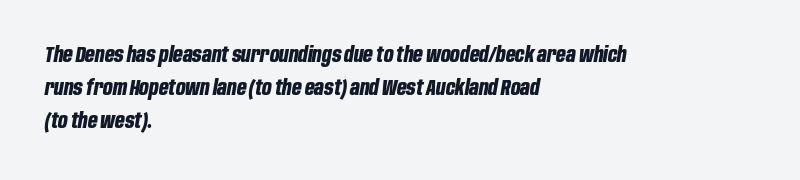
The image shows 21 px bold type, italic (leaning right); set left-aligned, normal line spacing (1.58x), normal letter spacing, not underlined.
